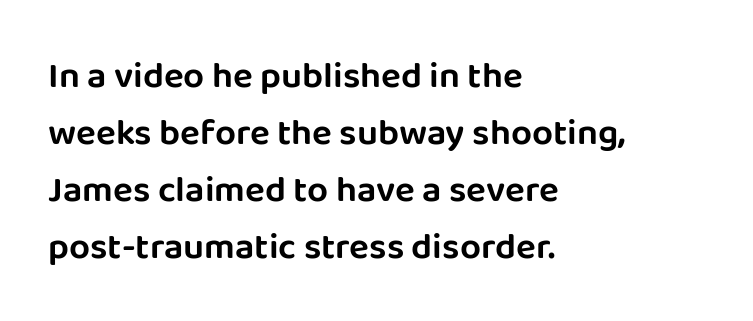
The image shows 37 px sans-serif type, upright; set left-aligned, normal line spacing (1.54x), normal letter spacing, not underlined; low stroke contrast and a large x-height.
